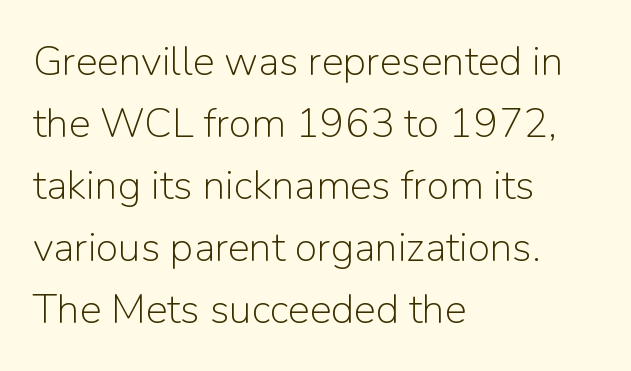
This sample has the flowing, uneven cadence of proportional lettering. Any mark beneath the type? The region is blank. Reading down the column, the eye jumps a familiar distance to each next line. Reading down the block, your eye returns to a fixed left position each line. Heft: none added — not bold. The specimen reads as upright at a glance.
